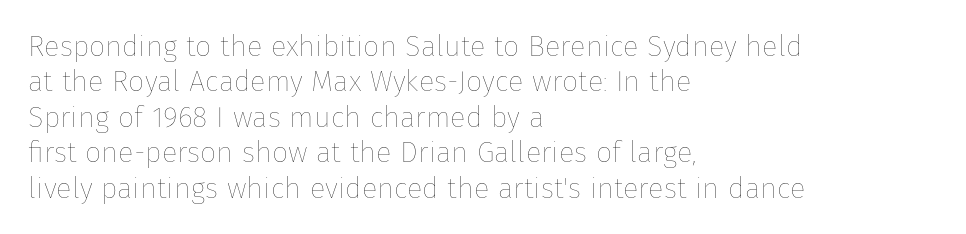
Q: Is the text bold? A: No.
Q: Is the text italic (slanted)? A: No, it is upright.
Q: Is the text underlined? A: No.
Q: How is the paragraph aligned? A: Left-aligned.
Q: Is the spacing between letters normal or unusually wide? A: Normal.
Q: Width (condensed, normal, or wide)? A: Normal.
Q: Stroke contrast? A: Low.
Q: x-height? A: Medium.
Q: Monospaced? A: No.
